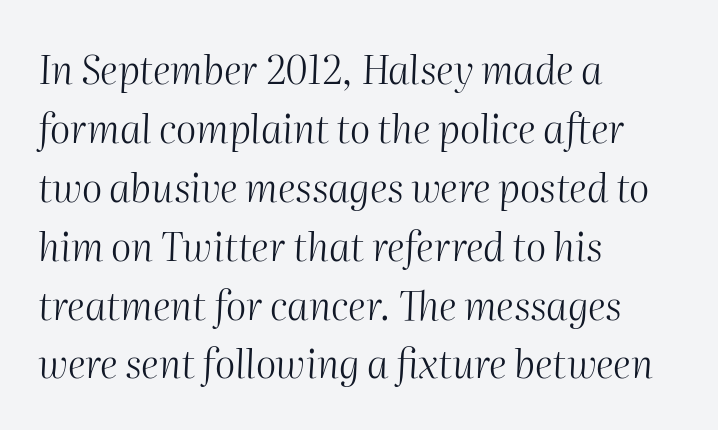
{"italic": "yes", "lean": "right", "slant_degrees": 2, "bold": "no", "weight": "light", "width": "normal", "stroke_contrast": "medium", "x_height": "medium", "monospaced": "no", "underline": "no", "align": "left", "line_spacing": "normal", "line_spacing_ratio": 1.51, "letter_spacing": "normal", "letter_spacing_em": 0.0, "glyph_px": 39}
